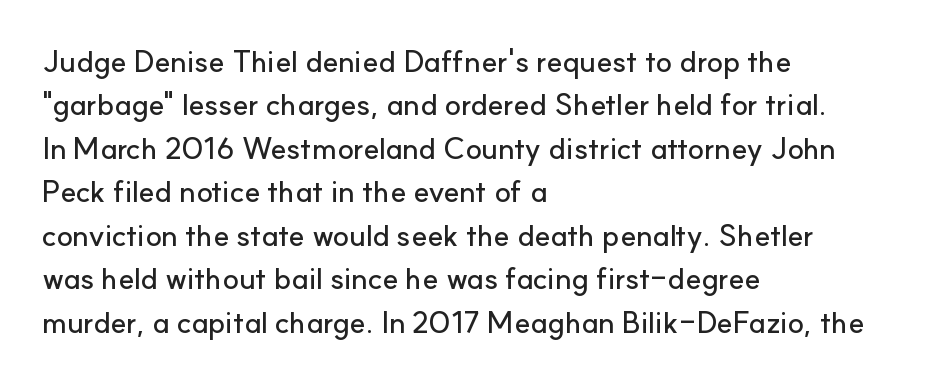
Q: Is the text italic (slanted)? A: No, it is upright.
Q: Is the typeface a serif or a sans-serif typeface? A: Sans-serif.
Q: Is the text underlined? A: No.
Q: How is the paragraph aligned? A: Left-aligned.
Q: Is the spacing between letters normal or unusually wide? A: Normal.
Q: Is the spacing between lines tight, normal or loose? A: Normal.
Q: Width (condensed, normal, or wide)? A: Normal.
Q: Stroke contrast? A: Low.
Q: x-height? A: Small.
Q: Monospaced? A: No.
